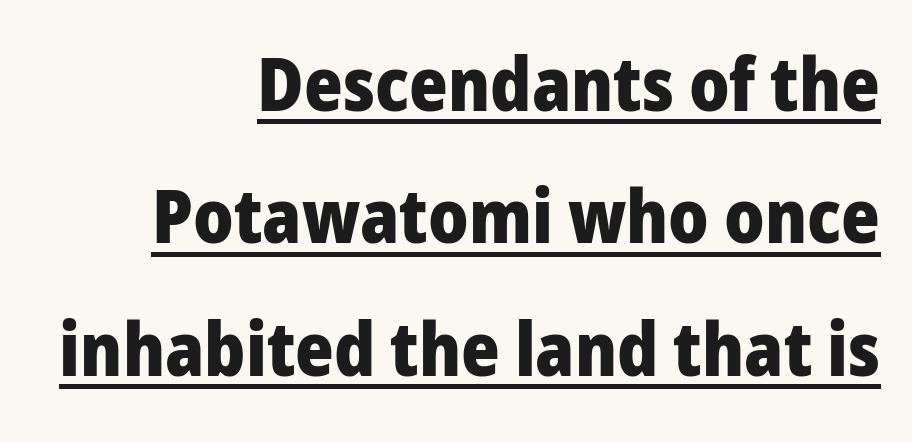
Q: Is the text bold? A: Yes.
Q: Is the text italic (slanted)? A: No, it is upright.
Q: Is the typeface a serif or a sans-serif typeface? A: Sans-serif.
Q: Is the text underlined? A: Yes.
Q: How is the paragraph aligned? A: Right-aligned.
Q: Is the spacing between letters normal or unusually wide? A: Normal.
Q: Width (condensed, normal, or wide)? A: Normal.
Q: Stroke contrast? A: Low.
Q: x-height? A: Medium.
Q: Monospaced? A: No.
